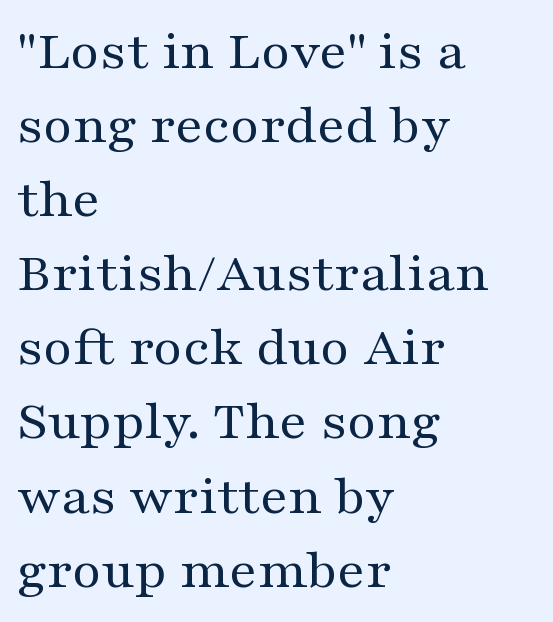
Q: Is the text bold? A: No.
Q: Is the text italic (slanted)? A: No, it is upright.
Q: Is the typeface a serif or a sans-serif typeface? A: Serif.
Q: Is the text underlined? A: No.
Q: How is the paragraph aligned? A: Left-aligned.
Q: Is the spacing between letters normal or unusually wide? A: Normal.
Q: Is the spacing between lines tight, normal or loose? A: Normal.
Q: Width (condensed, normal, or wide)? A: Wide.
Q: Stroke contrast? A: Medium.
Q: x-height? A: Medium.
Q: Monospaced? A: No.
